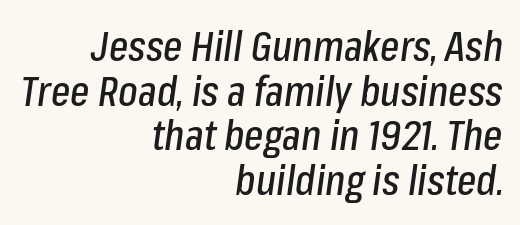
Q: Is the text italic (slanted)? A: Yes, it leans right by about 8 degrees.
Q: Is the text underlined? A: No.
Q: How is the paragraph aligned? A: Right-aligned.
Q: Is the spacing between letters normal or unusually wide? A: Normal.
Q: Is the spacing between lines tight, normal or loose? A: Tight.
Q: Width (condensed, normal, or wide)? A: Condensed.
Q: Stroke contrast? A: Low.
Q: x-height? A: Medium.
Q: Monospaced? A: No.
